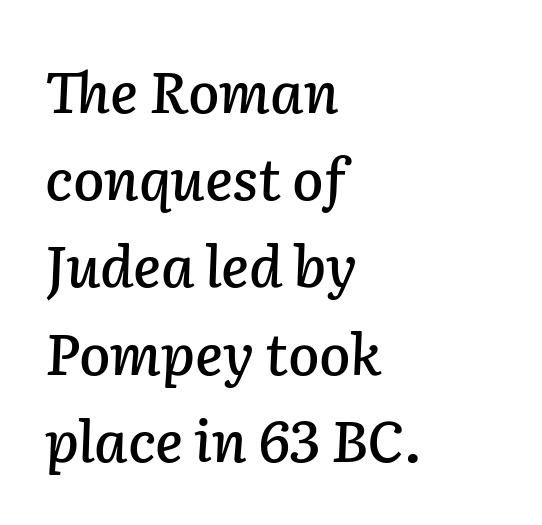
{"italic": "yes", "lean": "right", "slant_degrees": 2, "width": "normal", "stroke_contrast": "low", "x_height": "medium", "monospaced": "no", "underline": "no", "align": "left", "line_spacing": "normal", "line_spacing_ratio": 1.53, "letter_spacing": "normal", "letter_spacing_em": 0.0, "glyph_px": 57}
